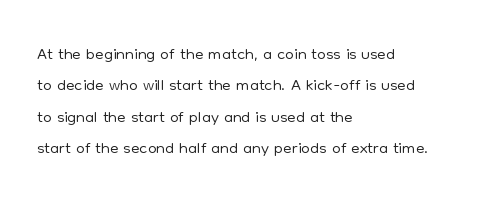
{"italic": "no", "bold": "no", "underline": "no", "align": "left", "line_spacing": "normal", "line_spacing_ratio": 1.26, "letter_spacing": "normal", "letter_spacing_em": 0.0, "glyph_px": 25}
